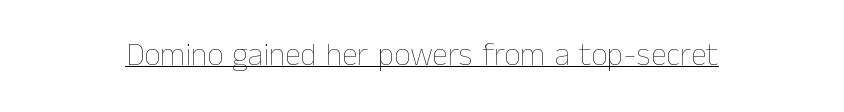
Underlining? Definitely there. The tracking reads as untouched default to a designer's eye. The specimen reads as upright at a glance. The passage shown is not bold in any degree. The face used here is proportionally spaced, like ordinary book or web type.
